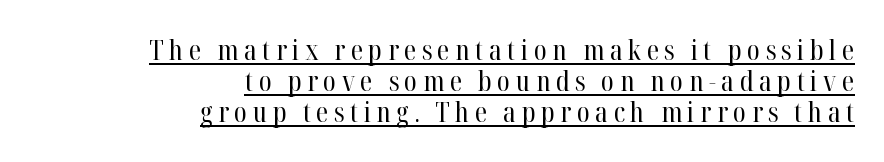
Q: Is the text bold? A: No.
Q: Is the text italic (slanted)? A: No, it is upright.
Q: Is the typeface a serif or a sans-serif typeface? A: Serif.
Q: Is the text underlined? A: Yes.
Q: How is the paragraph aligned? A: Right-aligned.
Q: Is the spacing between letters normal or unusually wide? A: Unusually wide.
Q: Is the spacing between lines tight, normal or loose? A: Tight.
Q: Width (condensed, normal, or wide)? A: Condensed.
Q: Stroke contrast? A: High.
Q: x-height? A: Medium.
Q: Monospaced? A: No.
